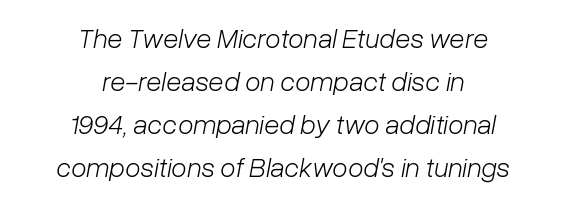
Line starts and ends both wander, symmetrically. This reads as an unemphasized weight, regular at the heaviest. The glyphs are unaccompanied by any horizontal stroke below them. Spacing verdict: proportional, widths tailored to each character. Observe the lean: these are italic letterforms. The tracking reads as untouched default to a designer's eye.
